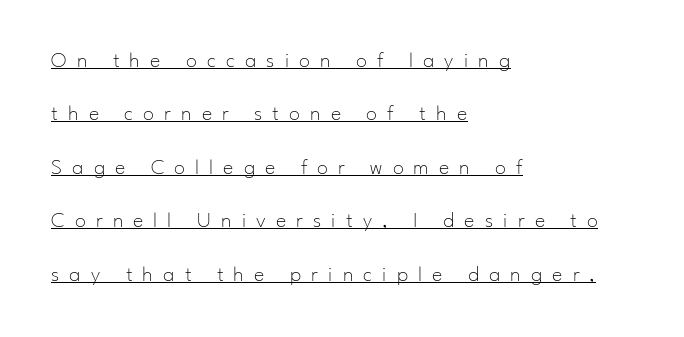
{"italic": "no", "bold": "no", "underline": "yes", "align": "left", "line_spacing": "loose", "line_spacing_ratio": 2.43, "letter_spacing": "wide", "letter_spacing_em": 0.46, "glyph_px": 22}
